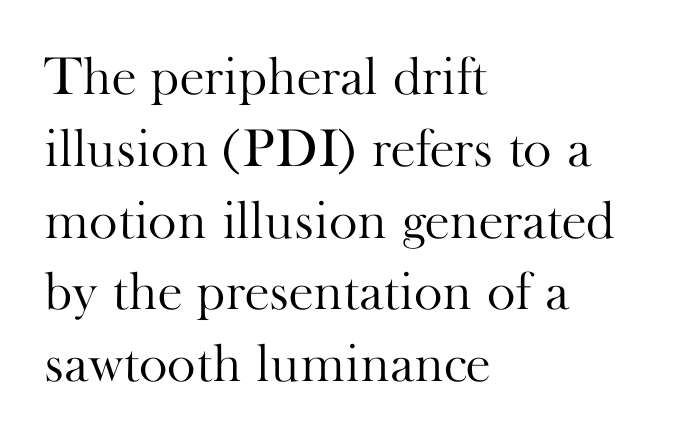
{"serif": "yes", "italic": "no", "bold": "no", "weight": "light", "width": "normal", "stroke_contrast": "high", "x_height": "small", "monospaced": "no", "underline": "no", "align": "left", "line_spacing": "normal", "line_spacing_ratio": 1.33, "letter_spacing": "normal", "letter_spacing_em": 0.0, "glyph_px": 54}
